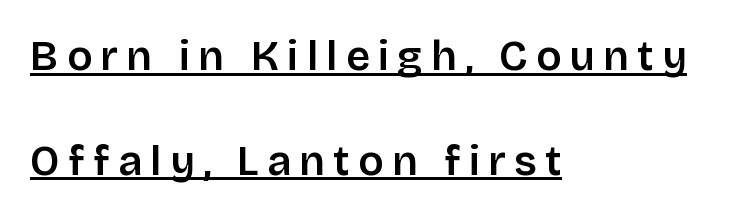
The image shows 42 px sans-serif type, upright; set left-aligned, loose line spacing (2.49x), unusually wide letter spacing (+0.2 em), underlined; low stroke contrast and a large x-height.
